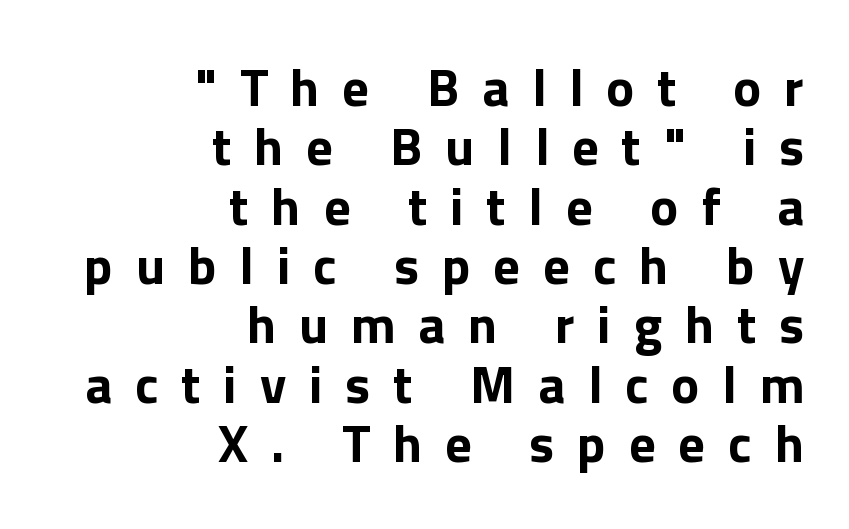
Q: Is the text bold? A: Yes.
Q: Is the text italic (slanted)? A: No, it is upright.
Q: Is the typeface a serif or a sans-serif typeface? A: Sans-serif.
Q: Is the text underlined? A: No.
Q: How is the paragraph aligned? A: Right-aligned.
Q: Is the spacing between letters normal or unusually wide? A: Unusually wide.
Q: Is the spacing between lines tight, normal or loose? A: Tight.
Q: Width (condensed, normal, or wide)? A: Normal.
Q: Stroke contrast? A: Low.
Q: x-height? A: Medium.
Q: Monospaced? A: No.
